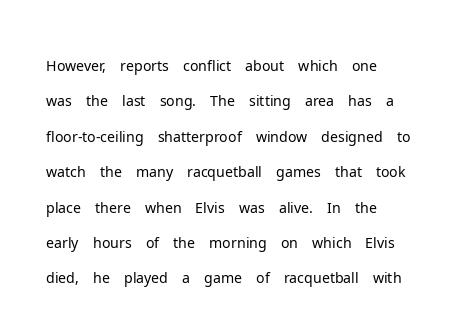
Observe the ordinary spacing: letters are neighbours, not strangers. Bare-footed words on every line. Each letter keeps its own natural width here, so spacing adapts to shape. Each letter's strokes conclude bluntly, with no projecting serifs. Rendered with straight, roman letterforms.
